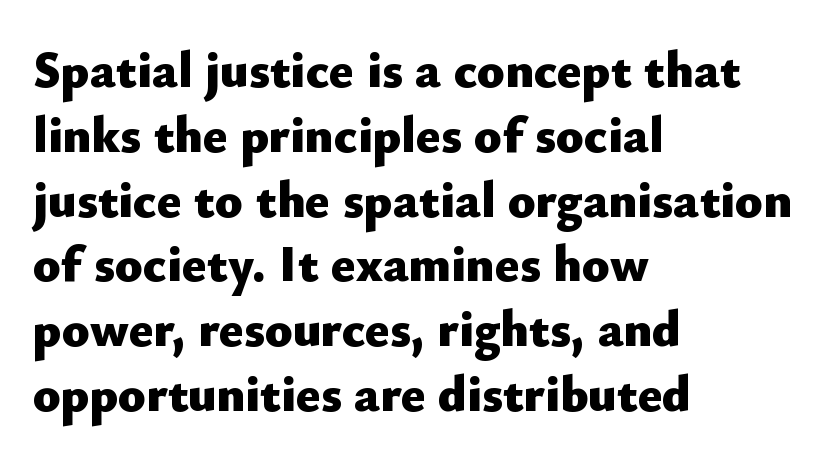
Words float on clear page, feet unadorned. Pretty heavy lettering here — definitely bold. This sample has the flowing, uneven cadence of proportional lettering. Typographically, this falls in the sans-serif category. The horizontal fit of the characters is conventional and even.
